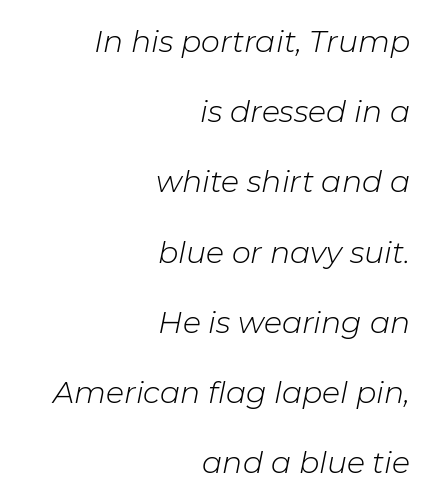
The image shows 30 px light type, italic (leaning right); set right-aligned, loose line spacing (2.34x), normal letter spacing, not underlined; low stroke contrast and a medium x-height.
